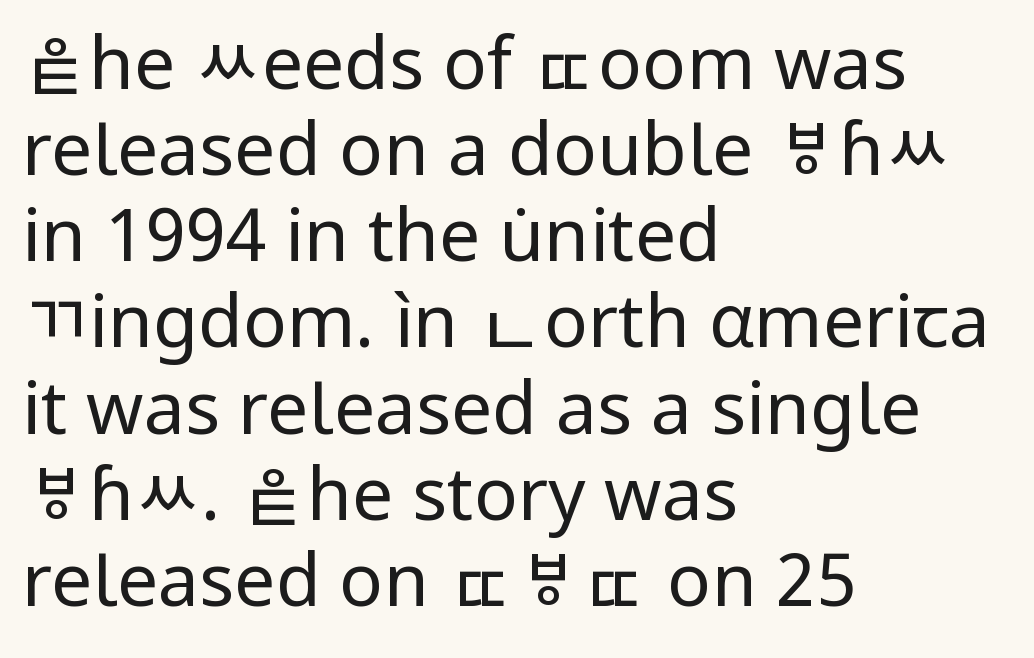
The strokes are not fattened; the text isn't bold. The strip under each line holds only bare page. In terms of letterform style, serifs are entirely absent. The face used here is proportionally spaced, like ordinary book or web type.
